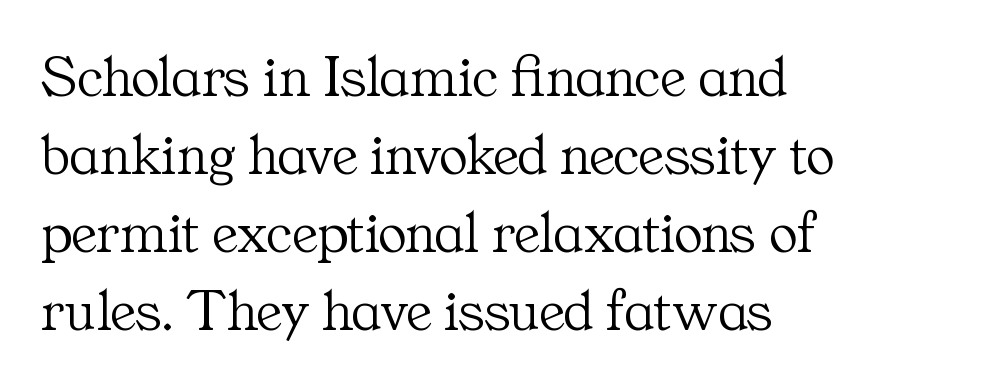
Q: Is the text bold? A: No.
Q: Is the text italic (slanted)? A: No, it is upright.
Q: Is the typeface a serif or a sans-serif typeface? A: Serif.
Q: Is the text underlined? A: No.
Q: How is the paragraph aligned? A: Left-aligned.
Q: Is the spacing between letters normal or unusually wide? A: Normal.
Q: Is the spacing between lines tight, normal or loose? A: Normal.
Q: Width (condensed, normal, or wide)? A: Normal.
Q: Stroke contrast? A: Medium.
Q: x-height? A: Medium.
Q: Monospaced? A: No.
